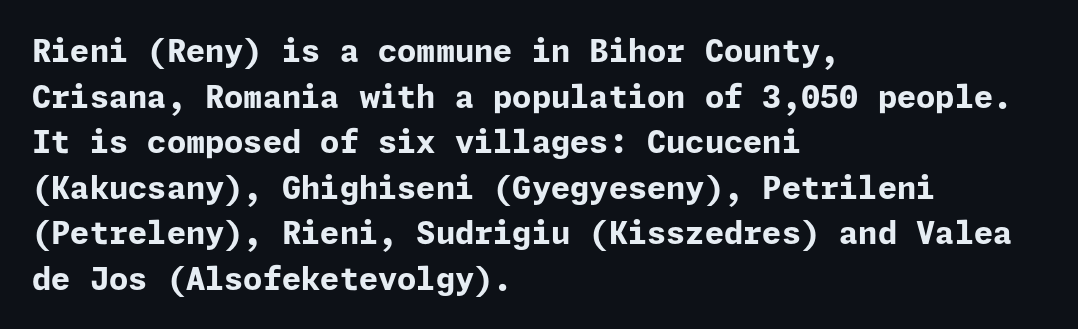
{"serif": "no", "italic": "no", "bold": "yes", "weight": "bold", "width": "normal", "stroke_contrast": "low", "x_height": "medium", "underline": "no", "align": "left", "line_spacing": "normal", "line_spacing_ratio": 1.47, "letter_spacing": "normal", "letter_spacing_em": 0.0, "glyph_px": 31}
